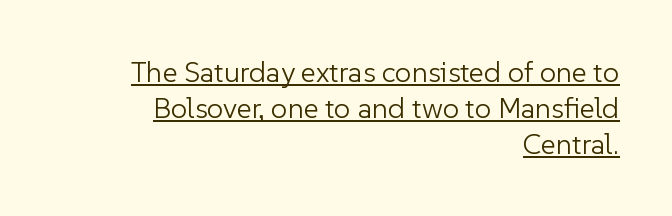
{"serif": "no", "italic": "no", "bold": "no", "weight": "light", "width": "normal", "stroke_contrast": "low", "x_height": "medium", "monospaced": "no", "underline": "yes", "align": "right", "line_spacing_ratio": 1.24, "letter_spacing": "normal", "letter_spacing_em": 0.0, "glyph_px": 29}
